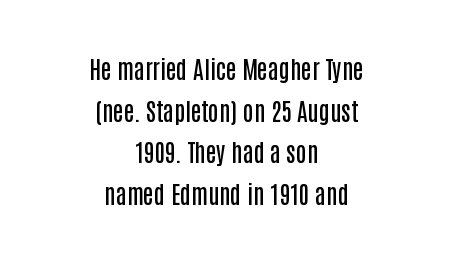
Q: Is the text bold? A: Semi-bold.
Q: Is the text italic (slanted)? A: No, it is upright.
Q: Is the text underlined? A: No.
Q: How is the paragraph aligned? A: Centered.
Q: Is the spacing between letters normal or unusually wide? A: Normal.
